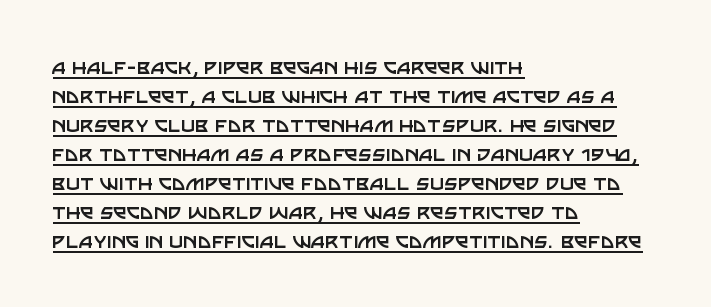
Q: Is the text bold? A: No.
Q: Is the text italic (slanted)? A: No, it is upright.
Q: Is the text underlined? A: Yes.
Q: How is the paragraph aligned? A: Left-aligned.
Q: Is the spacing between letters normal or unusually wide? A: Normal.
